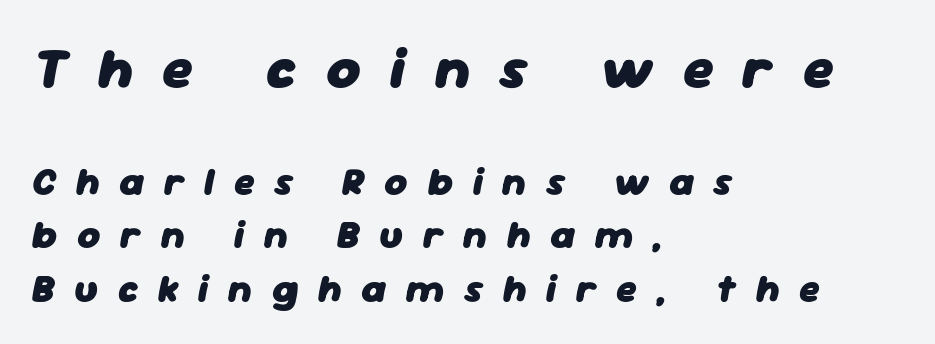
{"italic": "yes", "lean": "right", "slant_degrees": 11, "bold": "yes", "weight": "heavy", "width": "normal", "stroke_contrast": "low", "x_height": "medium", "monospaced": "no", "underline": "no", "align": "left", "line_spacing": "normal", "line_spacing_ratio": 1.37, "letter_spacing": "wide", "letter_spacing_em": 0.5, "larger_block": "first", "size_ratio": 1.49, "glyph_px": 58}
